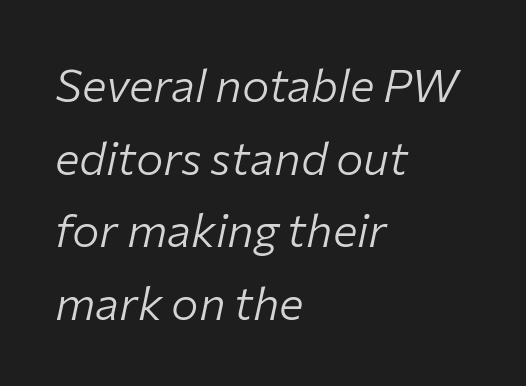
The image shows 46 px light type, italic (leaning right); set left-aligned, normal line spacing (1.58x), normal letter spacing, not underlined; low stroke contrast and a medium x-height.
